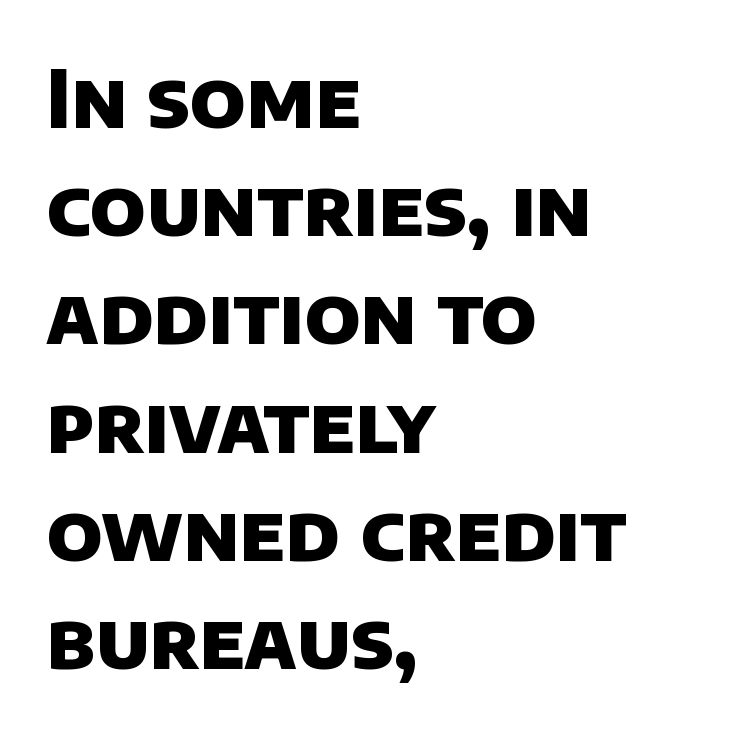
Q: Is the text bold? A: Yes.
Q: Is the typeface a serif or a sans-serif typeface? A: Sans-serif.
Q: Is the text underlined? A: No.
Q: How is the paragraph aligned? A: Left-aligned.
Q: Is the spacing between letters normal or unusually wide? A: Normal.
Q: Is the spacing between lines tight, normal or loose? A: Normal.
Q: Width (condensed, normal, or wide)? A: Normal.
Q: Stroke contrast? A: Low.
Q: x-height? A: Large.
Q: Monospaced? A: No.
